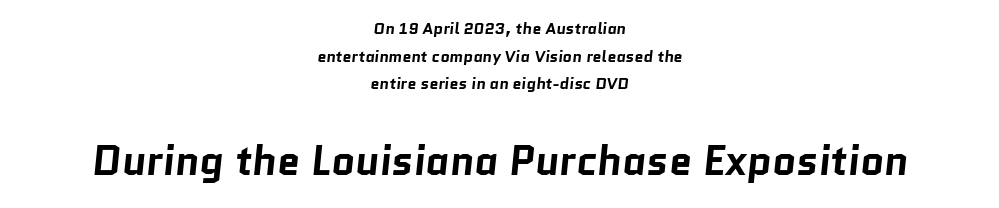
The rag falls on both sides of this text block equally. Small over large — that's the arrangement of the two blocks here. This sample has the flowing, uneven cadence of proportional lettering. The passage shown has conventional tracking throughout. Anything drawn beneath the words? Only blank space. Notice how thick the strokes are: this is what a full bold looks like.
